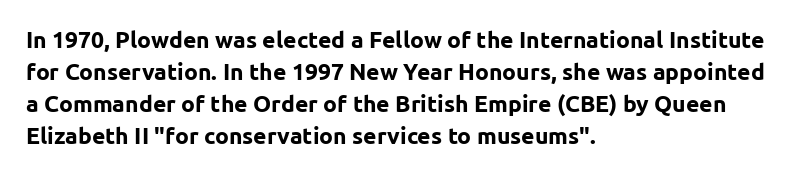
Compared with typical paragraphs, the rows here are spaced about the same. In terms of posture, this sample is upright. You'd pick this weight for a headline — it's a proper bold. Typeset ragged right — the left edge is the straight one.
